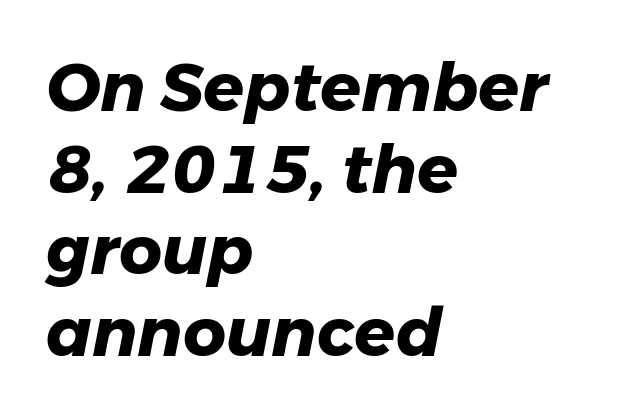
{"italic": "yes", "lean": "right", "slant_degrees": 11, "bold": "yes", "weight": "heavy", "width": "normal", "stroke_contrast": "low", "x_height": "medium", "monospaced": "no", "underline": "no", "align": "left", "line_spacing_ratio": 1.22, "letter_spacing": "normal", "letter_spacing_em": 0.0, "glyph_px": 67}
